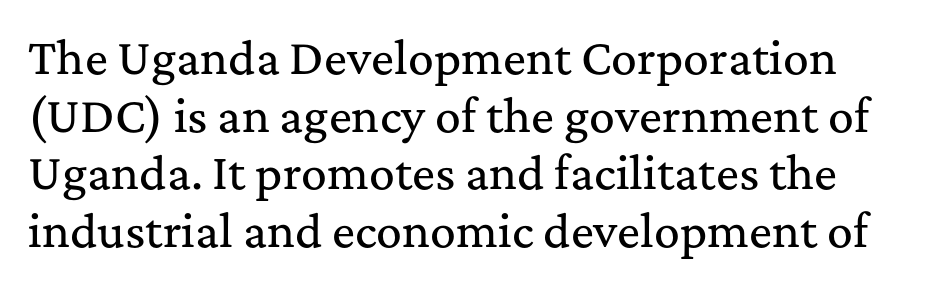
The image shows 43 px serif type, upright; set normal line spacing (1.34x), normal letter spacing, not underlined; medium stroke contrast and a medium x-height.
